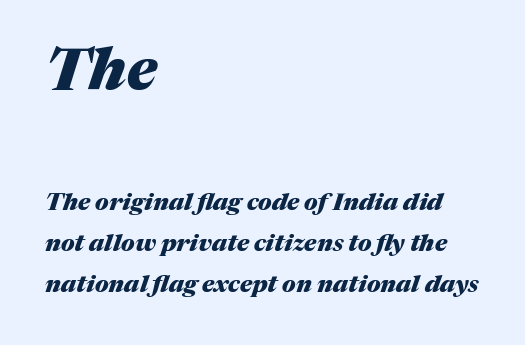
Q: Is the text bold? A: Yes.
Q: Is the text italic (slanted)? A: Yes, it leans right by about 17 degrees.
Q: Is the text underlined? A: No.
Q: How is the paragraph aligned? A: Left-aligned.
Q: Is the spacing between letters normal or unusually wide? A: Normal.
Q: Is the spacing between lines tight, normal or loose? A: Normal.
Q: Which block of text is set in a larger size, the first (top) or the second (bottom)? A: The first (top) one.
Q: Width (condensed, normal, or wide)? A: Normal.
Q: Stroke contrast? A: Medium.
Q: x-height? A: Medium.
Q: Monospaced? A: No.
